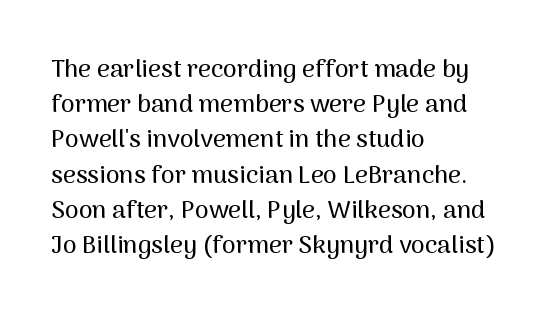
Q: Is the text italic (slanted)? A: No, it is upright.
Q: Is the text underlined? A: No.
Q: How is the paragraph aligned? A: Left-aligned.
Q: Is the spacing between letters normal or unusually wide? A: Normal.
Q: Is the spacing between lines tight, normal or loose? A: Normal.
